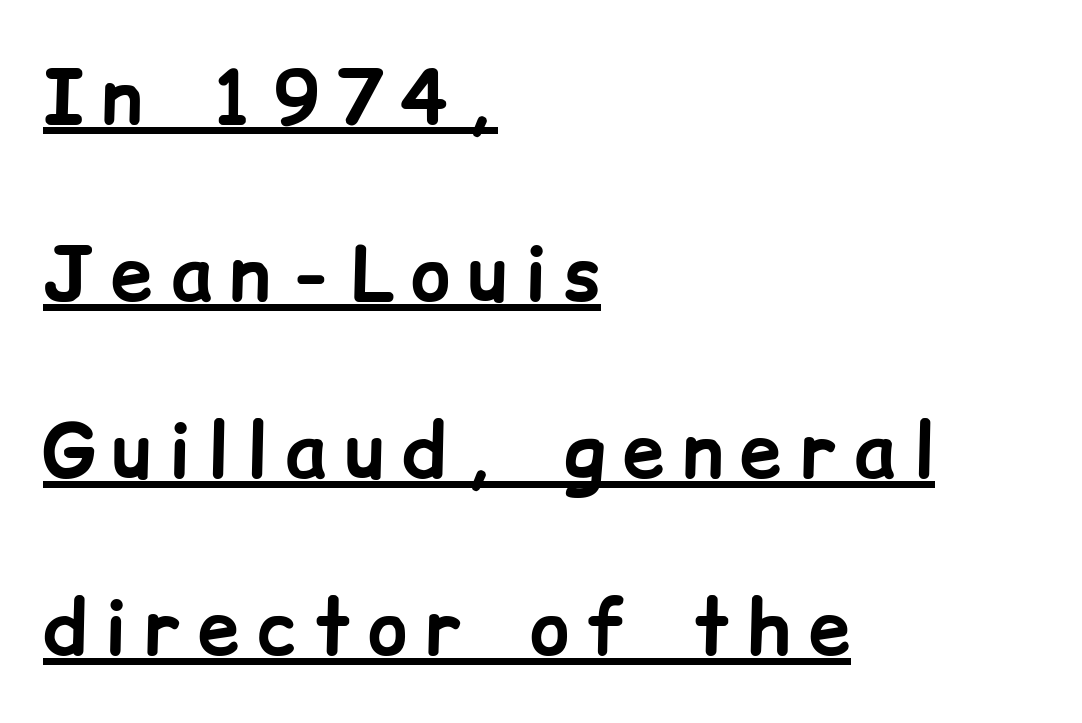
Q: Is the text bold? A: Yes.
Q: Is the text italic (slanted)? A: No, it is upright.
Q: Is the typeface a serif or a sans-serif typeface? A: Sans-serif.
Q: Is the text underlined? A: Yes.
Q: How is the paragraph aligned? A: Left-aligned.
Q: Is the spacing between letters normal or unusually wide? A: Unusually wide.
Q: Is the spacing between lines tight, normal or loose? A: Loose.
Q: Width (condensed, normal, or wide)? A: Normal.
Q: Stroke contrast? A: Low.
Q: x-height? A: Medium.
Q: Monospaced? A: No.
